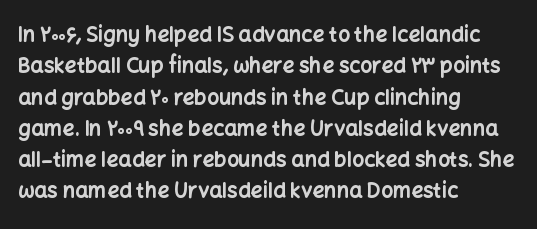
Q: Is the text bold? A: Yes.
Q: Is the text italic (slanted)? A: No, it is upright.
Q: Is the text underlined? A: No.
Q: How is the paragraph aligned? A: Left-aligned.
Q: Is the spacing between letters normal or unusually wide? A: Normal.
Q: Is the spacing between lines tight, normal or loose? A: Normal.
